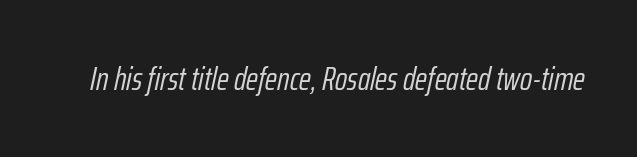
{"italic": "yes", "lean": "right", "slant_degrees": 12, "bold": "no", "weight": "light", "width": "condensed", "stroke_contrast": "low", "x_height": "medium", "monospaced": "no", "underline": "no", "letter_spacing": "normal", "letter_spacing_em": 0.0, "glyph_px": 33}
